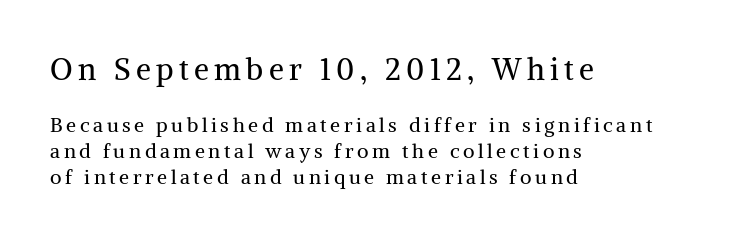
The lettering holds an erect, upright posture throughout. Typesetter's note — upper block bumped up in size, lower block left smaller. You could not count columns in this text — the font is proportionally spaced. The weight would be labelled regular, book, light, or lighter still. The characters display serif detailing at their extremities.
